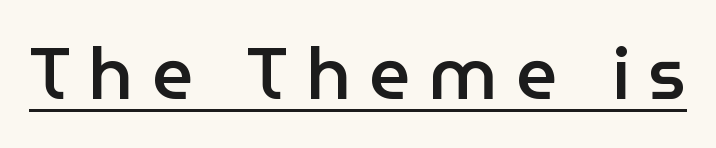
Q: Is the text bold? A: Semi-bold.
Q: Is the text italic (slanted)? A: No, it is upright.
Q: Is the typeface a serif or a sans-serif typeface? A: Sans-serif.
Q: Is the text underlined? A: Yes.
Q: Is the spacing between letters normal or unusually wide? A: Unusually wide.
Q: Width (condensed, normal, or wide)? A: Normal.
Q: Stroke contrast? A: Low.
Q: x-height? A: Medium.
Q: Monospaced? A: No.
